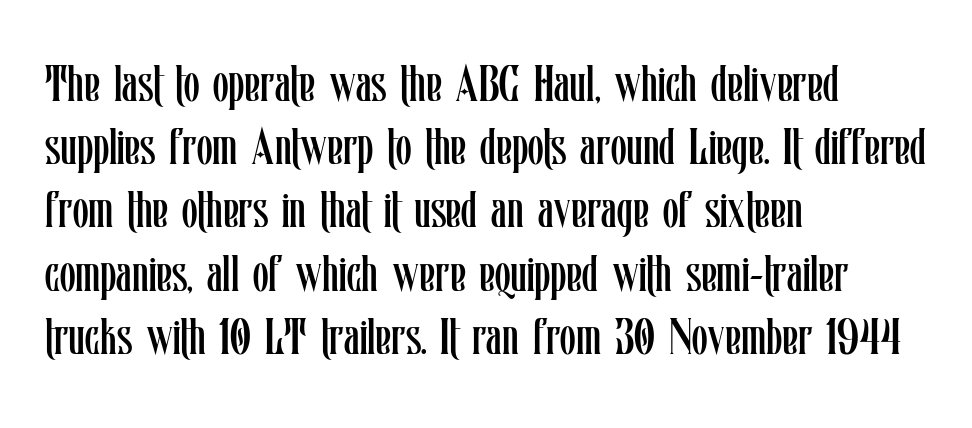
The image shows 51 px regular-weight, condensed type, upright; set left-aligned, line spacing 1.24x, normal letter spacing, not underlined; low stroke contrast and a medium x-height.
